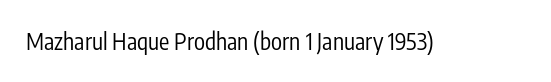
The type is set solid horizontally, with unmodified tracking. Words float on clear page, feet unadorned. A quiet, ordinary-to-light weight characterises the typeface. The type sits square on the baseline with zero lean.
